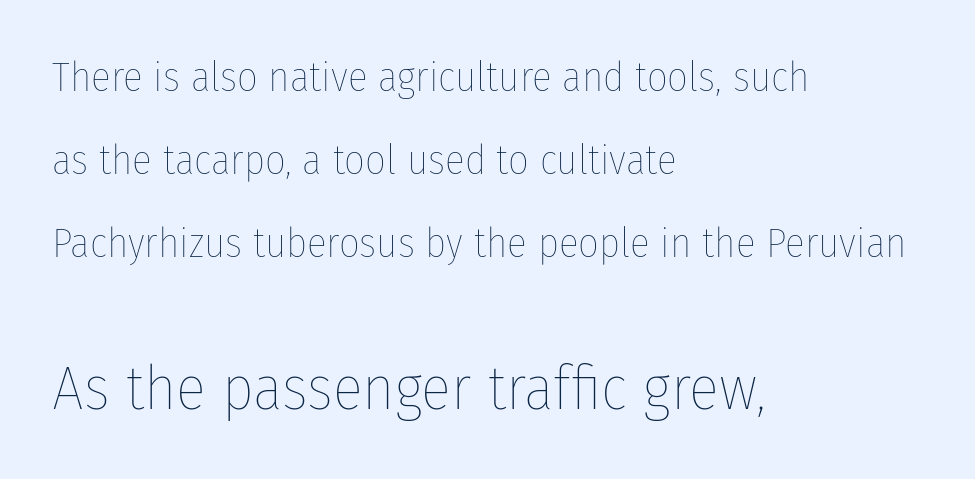
Q: Is the text bold? A: No.
Q: Is the text italic (slanted)? A: No, it is upright.
Q: Is the text underlined? A: No.
Q: How is the paragraph aligned? A: Left-aligned.
Q: Is the spacing between letters normal or unusually wide? A: Normal.
Q: Is the spacing between lines tight, normal or loose? A: Loose.
Q: Which block of text is set in a larger size, the first (top) or the second (bottom)? A: The second (bottom) one.
Q: Width (condensed, normal, or wide)? A: Condensed.
Q: Stroke contrast? A: Low.
Q: x-height? A: Medium.
Q: Monospaced? A: No.
